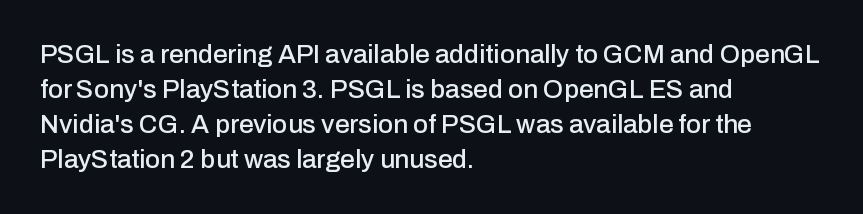
Q: Is the text italic (slanted)? A: No, it is upright.
Q: Is the text underlined? A: No.
Q: How is the paragraph aligned? A: Left-aligned.
Q: Is the spacing between letters normal or unusually wide? A: Normal.
Q: Is the spacing between lines tight, normal or loose? A: Normal.
